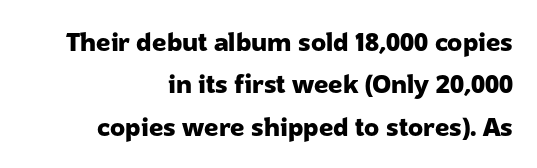
{"italic": "no", "bold": "yes", "underline": "no", "align": "right", "line_spacing": "normal", "line_spacing_ratio": 1.7, "letter_spacing": "normal", "letter_spacing_em": 0.0, "glyph_px": 25}
